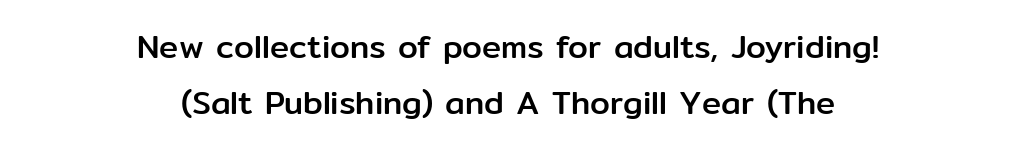
Short note: letters normally spaced. The rendering uses natural spacing where letterforms have individual widths. Nothing sits at the stroke ends, so this counts as sans-serif. This rendering uses center alignment, leaving both contours irregular but symmetric.
